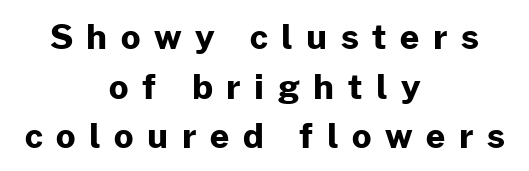
Horizontally, the lines are justified to the midpoint only. The lettering stays uniformly vertical, giving the passage a roman look. These lines are composed in type without serifs. Varying glyph widths throughout — classic text-font behaviour. This sample keeps an unexceptional amount of space between lines.
